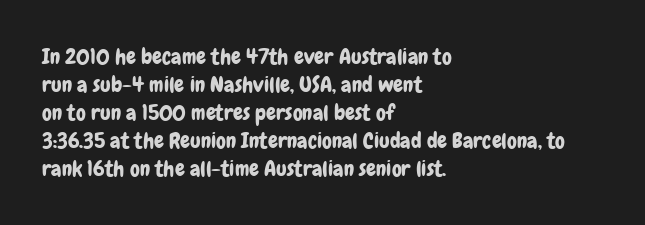
The image shows 22 px text type, upright; set left-aligned, normal line spacing (1.27x), normal letter spacing, not underlined.
